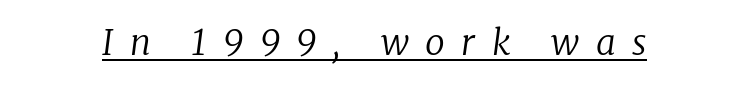
{"serif": "yes", "italic": "yes", "lean": "right", "slant_degrees": 8, "bold": "no", "weight": "regular", "width": "normal", "stroke_contrast": "low", "x_height": "medium", "monospaced": "no", "underline": "yes", "letter_spacing": "wide", "letter_spacing_em": 0.47, "glyph_px": 35}
